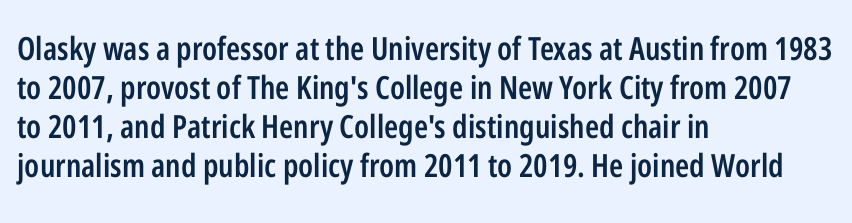
The image shows 32 px semibold, condensed sans-serif type, upright; set left-aligned, line spacing 1.22x, normal letter spacing, not underlined; low stroke contrast and a medium x-height.
